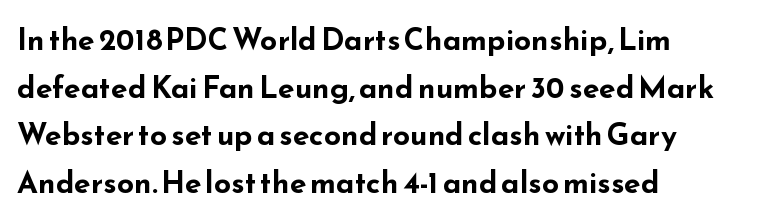
The image shows 30 px bold, wide sans-serif type, upright; set left-aligned, normal line spacing (1.59x), normal letter spacing, not underlined; low stroke contrast and a small x-height.
